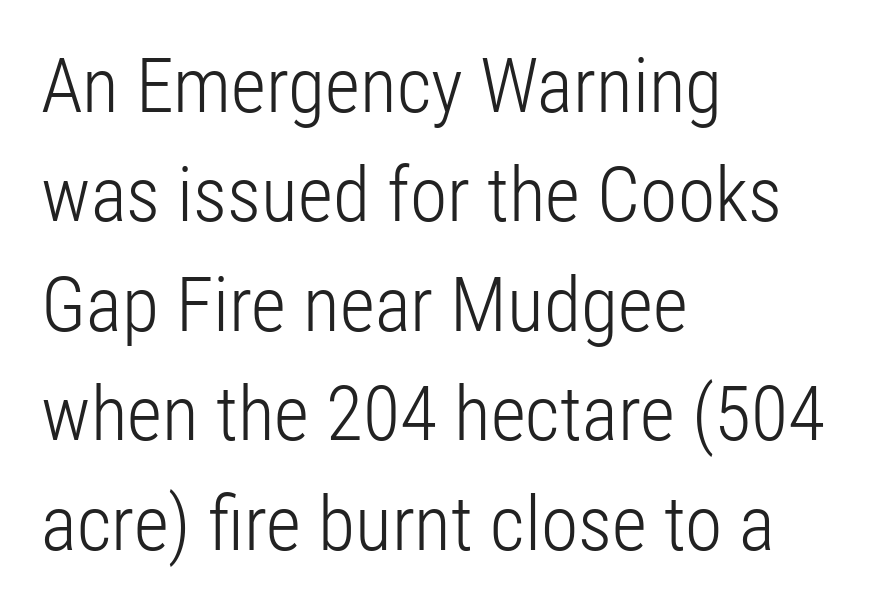
{"serif": "no", "italic": "no", "bold": "no", "weight": "light", "width": "condensed", "stroke_contrast": "low", "x_height": "medium", "monospaced": "no", "underline": "no", "align": "left", "line_spacing": "normal", "line_spacing_ratio": 1.44, "letter_spacing": "normal", "letter_spacing_em": 0.0, "glyph_px": 76}
